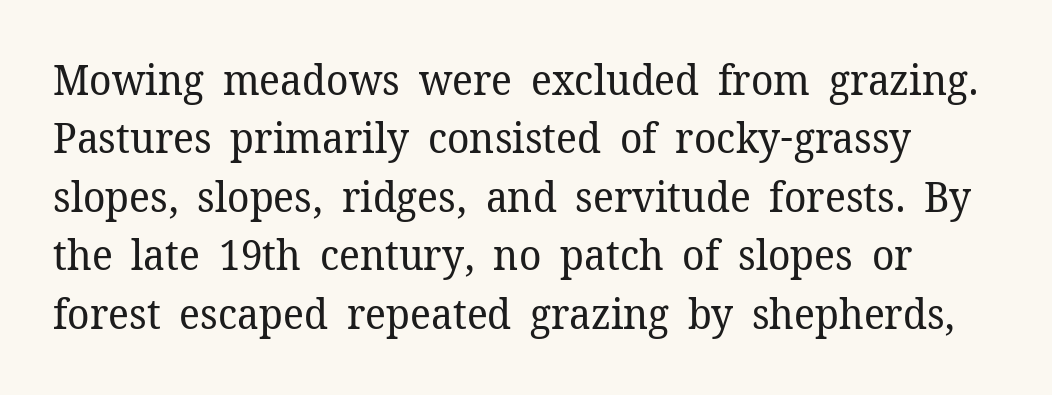
If you measured baseline to baseline, you'd find a middling distance. This is not heavy type; no bold has been used. The horizontal fit of the characters is conventional and even. It's the straight-up-and-down kind of type. Each letter keeps its own natural width here, so spacing adapts to shape.
